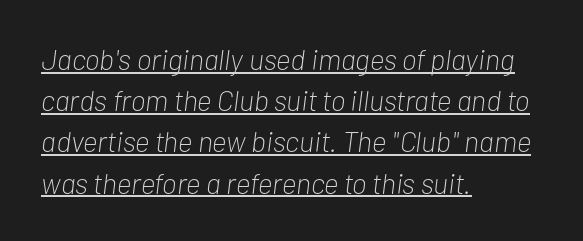
The image shows 29 px light, condensed type, italic (leaning right); set left-aligned, normal line spacing (1.42x), normal letter spacing, underlined; low stroke contrast and a medium x-height.
